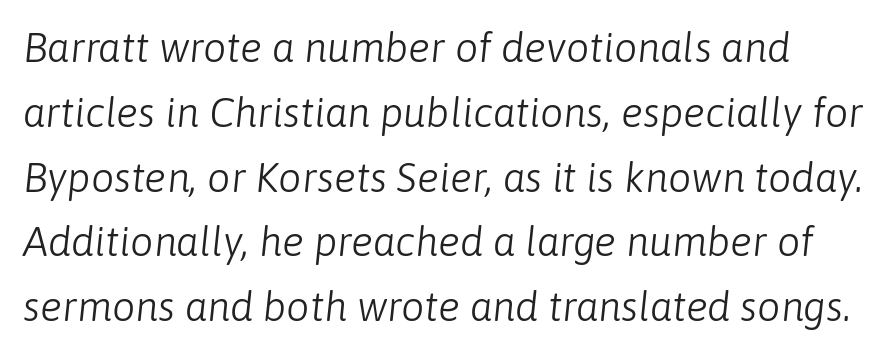
Q: Is the text bold? A: No.
Q: Is the text italic (slanted)? A: Yes, it leans right by about 6 degrees.
Q: Is the text underlined? A: No.
Q: Is the spacing between letters normal or unusually wide? A: Normal.
Q: Is the spacing between lines tight, normal or loose? A: Normal.
Q: Width (condensed, normal, or wide)? A: Normal.
Q: Stroke contrast? A: Low.
Q: x-height? A: Medium.
Q: Monospaced? A: No.
